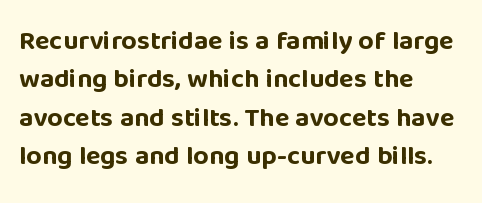
{"italic": "no", "bold": "yes", "underline": "no", "align": "left", "line_spacing": "normal", "line_spacing_ratio": 1.42, "letter_spacing": "normal", "letter_spacing_em": 0.0, "glyph_px": 27}
